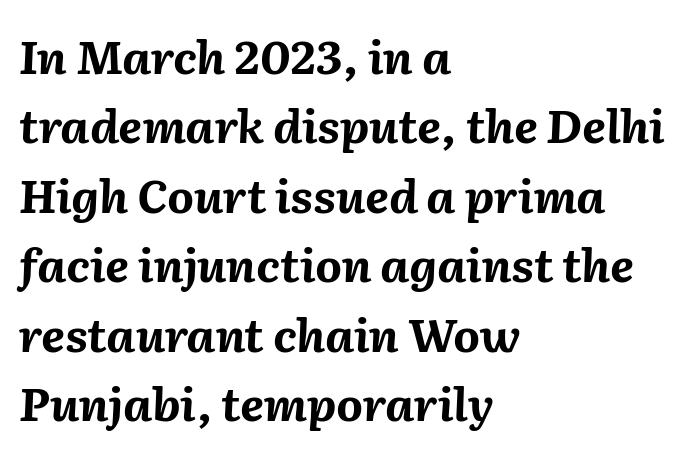
Q: Is the text bold? A: Yes.
Q: Is the text italic (slanted)? A: Yes, it leans right by about 2 degrees.
Q: Is the text underlined? A: No.
Q: How is the paragraph aligned? A: Left-aligned.
Q: Is the spacing between letters normal or unusually wide? A: Normal.
Q: Is the spacing between lines tight, normal or loose? A: Normal.
Q: Width (condensed, normal, or wide)? A: Normal.
Q: Stroke contrast? A: Medium.
Q: x-height? A: Medium.
Q: Monospaced? A: No.
